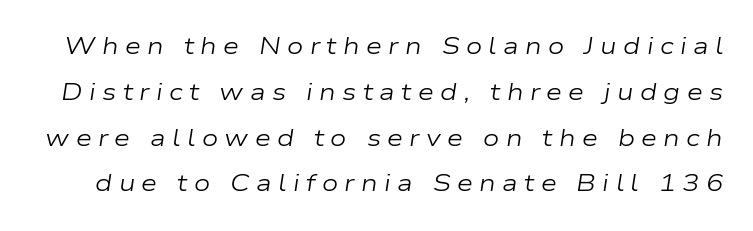
The image shows 23 px text type, italic (leaning right); set loose line spacing (1.99x), unusually wide letter spacing (+0.28 em), not underlined.
